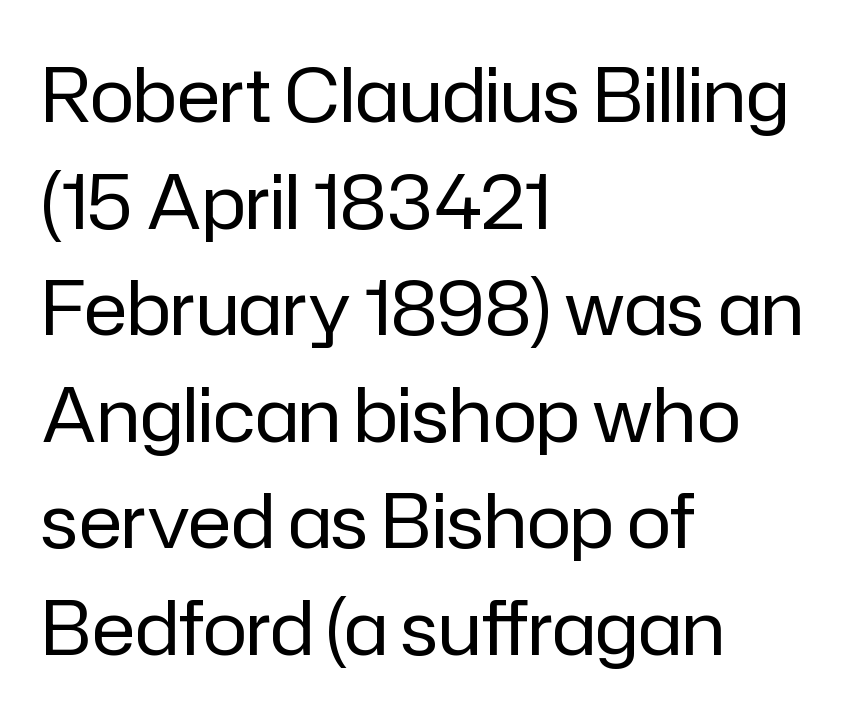
Q: Is the text bold? A: No.
Q: Is the text italic (slanted)? A: No, it is upright.
Q: Is the typeface a serif or a sans-serif typeface? A: Sans-serif.
Q: Is the text underlined? A: No.
Q: How is the paragraph aligned? A: Left-aligned.
Q: Is the spacing between letters normal or unusually wide? A: Normal.
Q: Is the spacing between lines tight, normal or loose? A: Normal.
Q: Width (condensed, normal, or wide)? A: Normal.
Q: Stroke contrast? A: Low.
Q: x-height? A: Medium.
Q: Monospaced? A: No.
